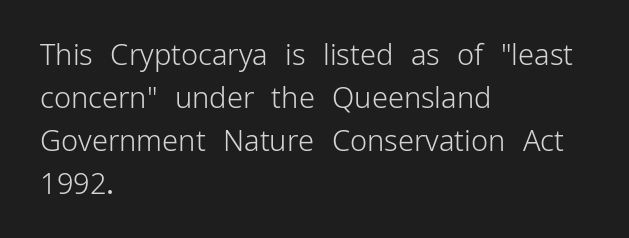
Q: Is the text bold? A: No.
Q: Is the text italic (slanted)? A: No, it is upright.
Q: Is the typeface a serif or a sans-serif typeface? A: Sans-serif.
Q: Is the text underlined? A: No.
Q: How is the paragraph aligned? A: Left-aligned.
Q: Is the spacing between letters normal or unusually wide? A: Normal.
Q: Is the spacing between lines tight, normal or loose? A: Normal.
Q: Width (condensed, normal, or wide)? A: Normal.
Q: Stroke contrast? A: Low.
Q: x-height? A: Medium.
Q: Monospaced? A: No.
